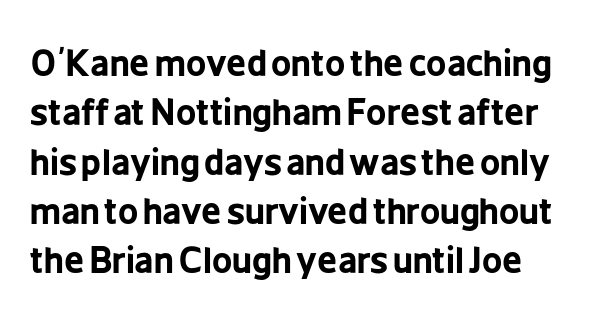
Q: Is the text bold? A: Yes.
Q: Is the text italic (slanted)? A: No, it is upright.
Q: Is the typeface a serif or a sans-serif typeface? A: Sans-serif.
Q: Is the text underlined? A: No.
Q: How is the paragraph aligned? A: Left-aligned.
Q: Is the spacing between letters normal or unusually wide? A: Normal.
Q: Is the spacing between lines tight, normal or loose? A: Normal.
Q: Width (condensed, normal, or wide)? A: Condensed.
Q: Stroke contrast? A: Low.
Q: x-height? A: Medium.
Q: Monospaced? A: No.
